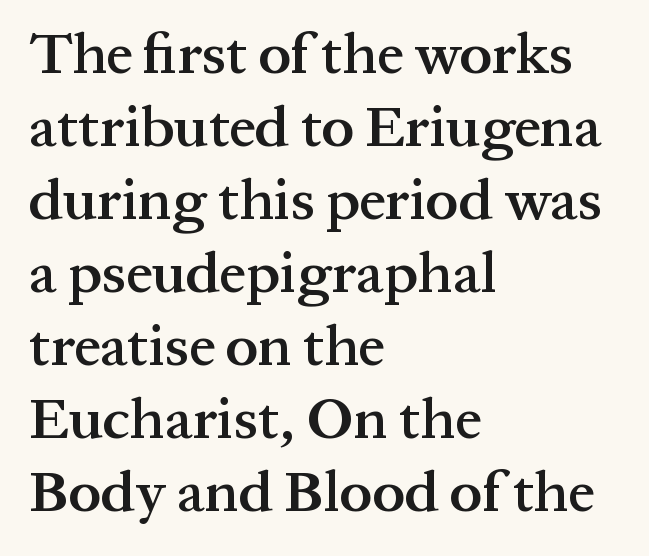
Q: Is the text bold? A: Semi-bold.
Q: Is the text italic (slanted)? A: No, it is upright.
Q: Is the typeface a serif or a sans-serif typeface? A: Serif.
Q: Is the text underlined? A: No.
Q: How is the paragraph aligned? A: Left-aligned.
Q: Is the spacing between letters normal or unusually wide? A: Normal.
Q: Is the spacing between lines tight, normal or loose? A: Normal.
Q: Width (condensed, normal, or wide)? A: Normal.
Q: Stroke contrast? A: Medium.
Q: x-height? A: Medium.
Q: Monospaced? A: No.
